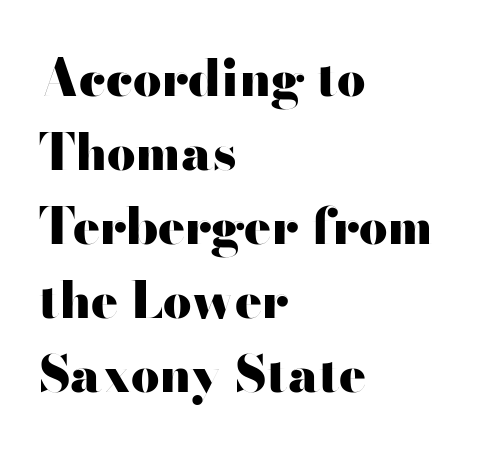
Q: Is the text bold? A: Yes.
Q: Is the text italic (slanted)? A: No, it is upright.
Q: Is the typeface a serif or a sans-serif typeface? A: Sans-serif.
Q: Is the text underlined? A: No.
Q: How is the paragraph aligned? A: Left-aligned.
Q: Is the spacing between letters normal or unusually wide? A: Normal.
Q: Is the spacing between lines tight, normal or loose? A: Normal.
Q: Width (condensed, normal, or wide)? A: Wide.
Q: Stroke contrast? A: High.
Q: x-height? A: Small.
Q: Monospaced? A: No.
